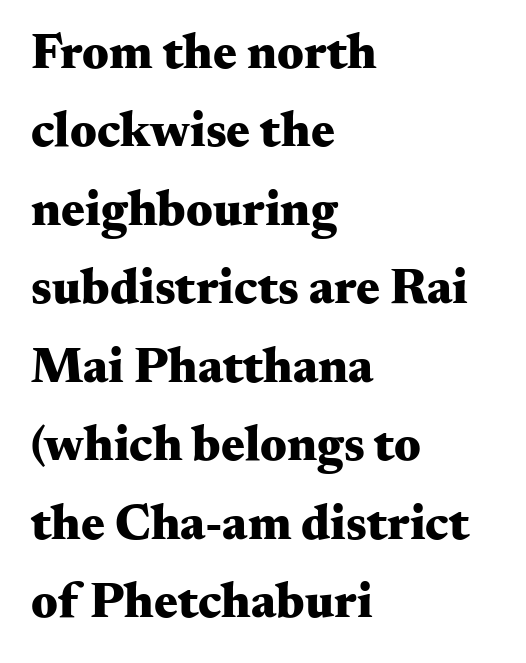
The image shows 50 px heavy, wide serif type, upright; set left-aligned, normal line spacing (1.57x), normal letter spacing, not underlined; medium stroke contrast and a small x-height.
